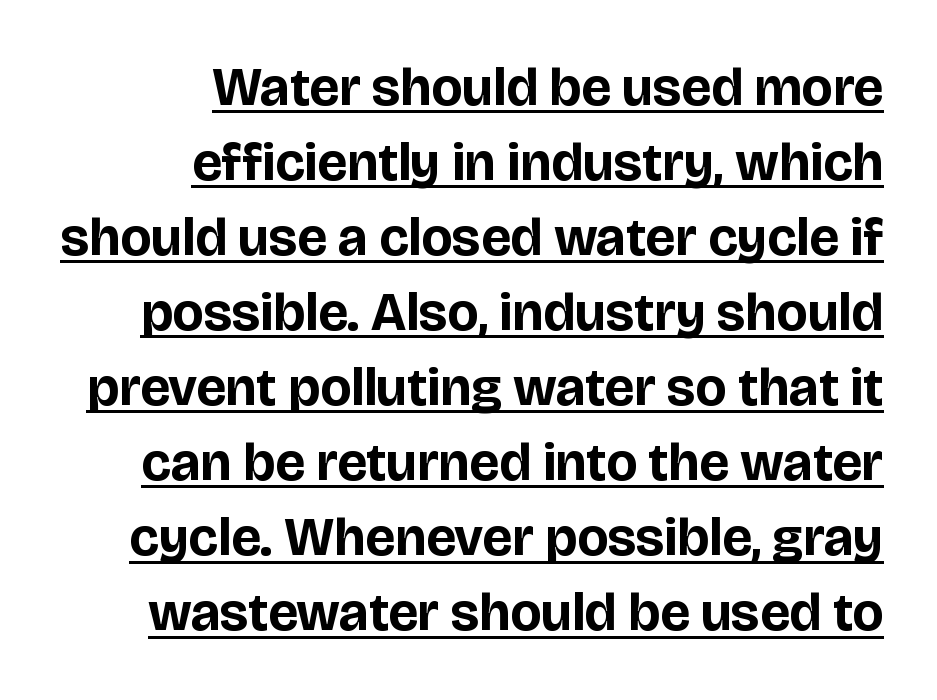
{"serif": "no", "italic": "no", "bold": "yes", "weight": "bold", "width": "normal", "stroke_contrast": "low", "x_height": "large", "monospaced": "no", "underline": "yes", "align": "right", "line_spacing": "normal", "line_spacing_ratio": 1.39, "letter_spacing": "normal", "letter_spacing_em": 0.0, "glyph_px": 54}
